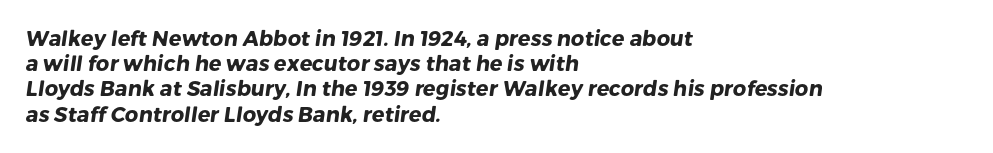
{"bold": "yes", "underline": "no", "align": "left", "line_spacing_ratio": 1.2, "letter_spacing": "normal", "letter_spacing_em": 0.0, "glyph_px": 21}
